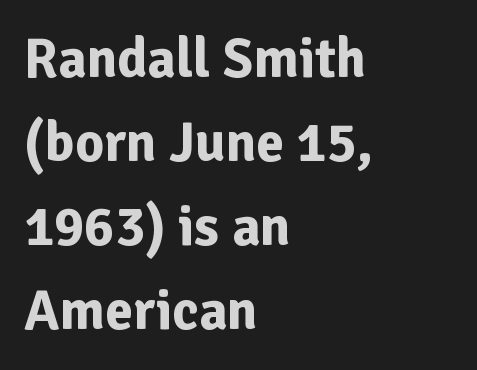
{"serif": "no", "italic": "no", "bold": "yes", "weight": "bold", "width": "normal", "stroke_contrast": "low", "x_height": "medium", "monospaced": "no", "underline": "no", "align": "left", "line_spacing": "normal", "line_spacing_ratio": 1.5, "letter_spacing": "normal", "letter_spacing_em": 0.0, "glyph_px": 56}
